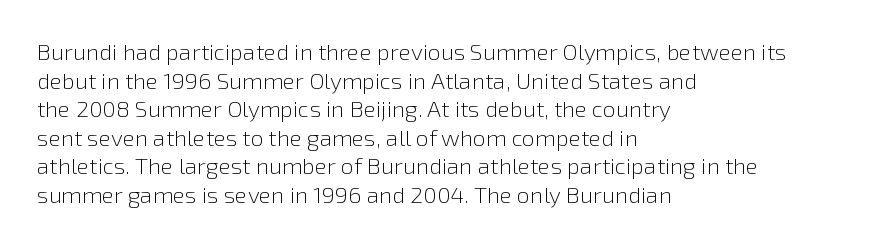
Q: Is the text bold? A: No.
Q: Is the text italic (slanted)? A: No, it is upright.
Q: Is the text underlined? A: No.
Q: How is the paragraph aligned? A: Left-aligned.
Q: Is the spacing between letters normal or unusually wide? A: Normal.
